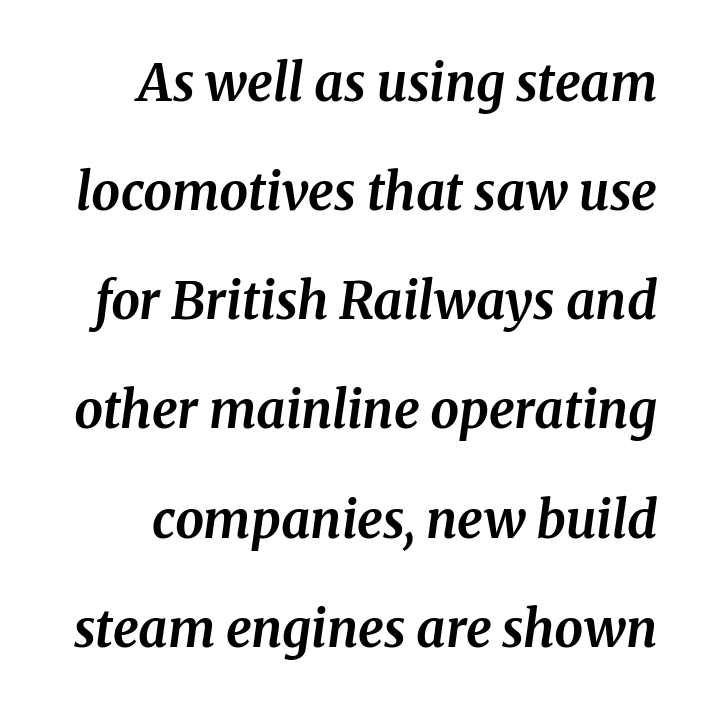
{"serif": "yes", "italic": "yes", "lean": "right", "slant_degrees": 8, "bold": "yes", "weight": "bold", "width": "normal", "stroke_contrast": "medium", "x_height": "medium", "monospaced": "no", "underline": "no", "line_spacing": "loose", "line_spacing_ratio": 2.14, "letter_spacing": "normal", "letter_spacing_em": 0.0, "glyph_px": 51}
